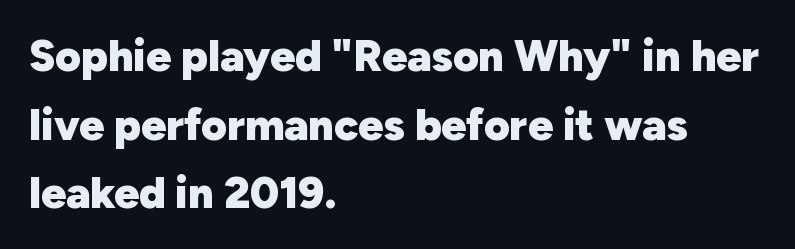
{"serif": "no", "italic": "no", "bold": "yes", "weight": "heavy", "width": "normal", "stroke_contrast": "low", "x_height": "medium", "monospaced": "no", "underline": "no", "align": "left", "line_spacing": "normal", "line_spacing_ratio": 1.56, "letter_spacing": "normal", "letter_spacing_em": 0.0, "glyph_px": 44}
